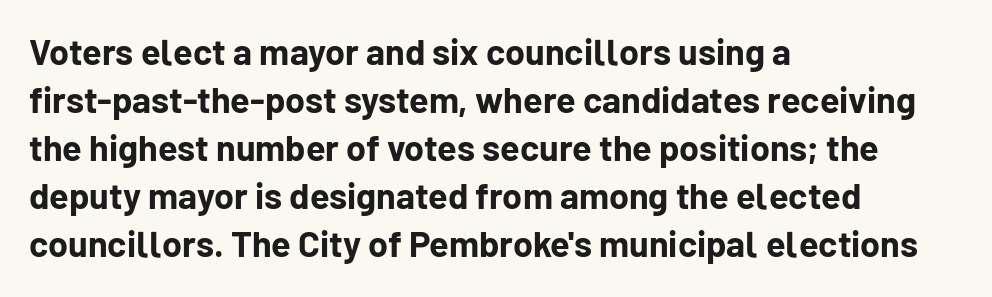
{"serif": "no", "italic": "no", "bold": "yes", "weight": "bold", "width": "normal", "stroke_contrast": "low", "x_height": "medium", "monospaced": "no", "underline": "no", "align": "left", "line_spacing": "normal", "line_spacing_ratio": 1.33, "letter_spacing": "normal", "letter_spacing_em": 0.0, "glyph_px": 36}
